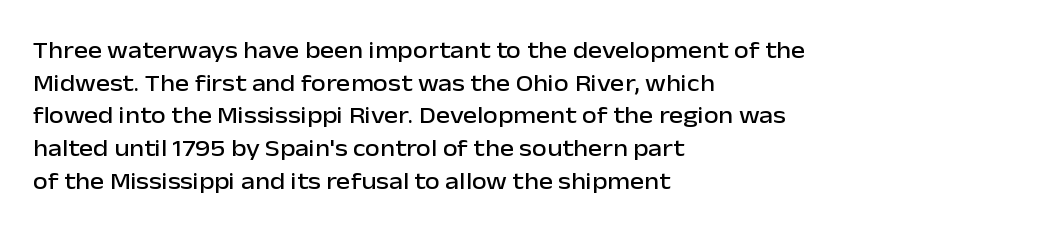
{"italic": "no", "underline": "no", "align": "left", "line_spacing": "normal", "line_spacing_ratio": 1.36, "letter_spacing": "normal", "letter_spacing_em": 0.0, "glyph_px": 24}
